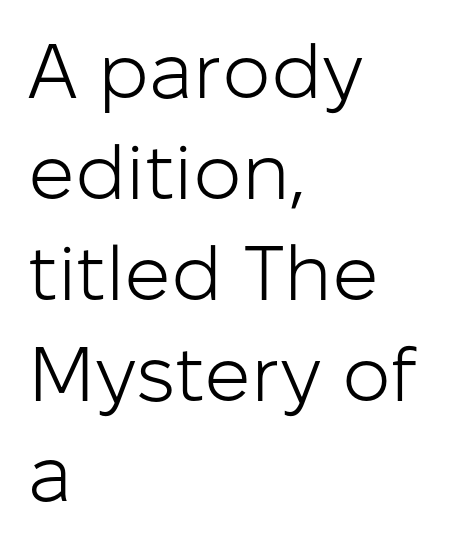
Q: Is the text bold? A: No.
Q: Is the text italic (slanted)? A: No, it is upright.
Q: Is the typeface a serif or a sans-serif typeface? A: Sans-serif.
Q: Is the text underlined? A: No.
Q: How is the paragraph aligned? A: Left-aligned.
Q: Is the spacing between letters normal or unusually wide? A: Normal.
Q: Is the spacing between lines tight, normal or loose? A: Normal.
Q: Width (condensed, normal, or wide)? A: Normal.
Q: Stroke contrast? A: Low.
Q: x-height? A: Medium.
Q: Monospaced? A: No.
